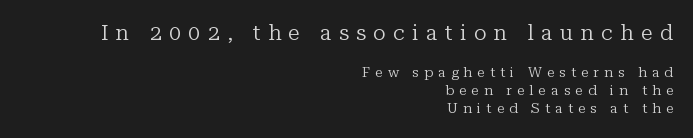
The image shows 21 px text type, upright; set right-aligned, normal line spacing (1.29x), unusually wide letter spacing (+0.36 em), not underlined; the first (top) block is 1.5x larger.
